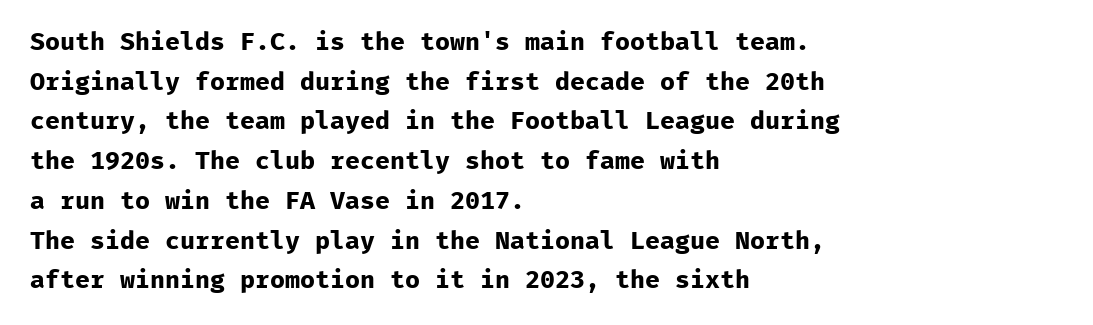
Q: Is the text bold? A: Yes.
Q: Is the text italic (slanted)? A: No, it is upright.
Q: Is the text underlined? A: No.
Q: How is the paragraph aligned? A: Left-aligned.
Q: Is the spacing between letters normal or unusually wide? A: Normal.
Q: Is the spacing between lines tight, normal or loose? A: Normal.
